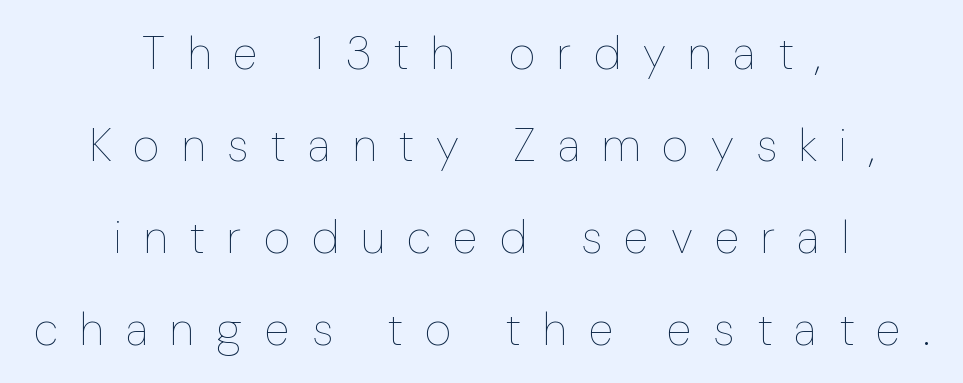
The image shows 46 px thin type, upright; set centered, loose line spacing (2.0x), unusually wide letter spacing (+0.48 em), not underlined; low stroke contrast and a medium x-height.
